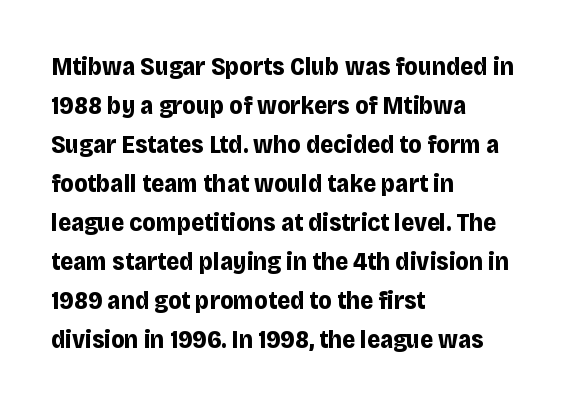
Vertical strokes here are truly vertical. In terms of letterspacing, this is plain default setting. This block has exactly the height ordinary leading produces. Pretty heavy lettering here — definitely bold.
